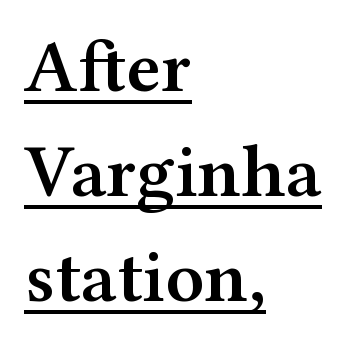
Q: Is the text bold? A: Semi-bold.
Q: Is the text italic (slanted)? A: No, it is upright.
Q: Is the typeface a serif or a sans-serif typeface? A: Serif.
Q: Is the text underlined? A: Yes.
Q: How is the paragraph aligned? A: Left-aligned.
Q: Is the spacing between letters normal or unusually wide? A: Normal.
Q: Is the spacing between lines tight, normal or loose? A: Normal.
Q: Width (condensed, normal, or wide)? A: Wide.
Q: Stroke contrast? A: Medium.
Q: x-height? A: Medium.
Q: Monospaced? A: No.
